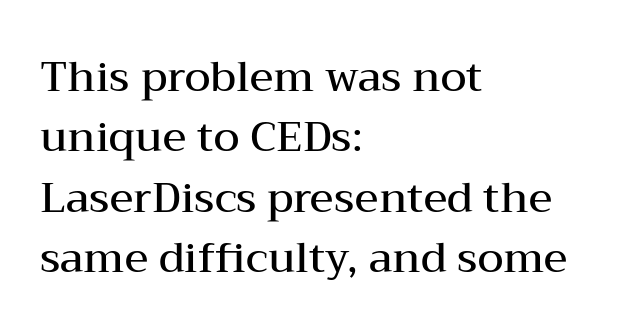
The image shows 42 px semibold, wide serif type, upright; set left-aligned, normal line spacing (1.44x), normal letter spacing, not underlined; medium stroke contrast and a medium x-height.
